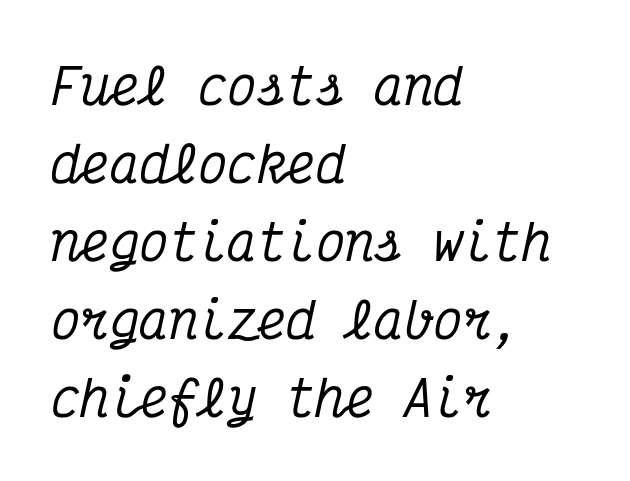
If you drew a ruler down the left edge, every line would touch it. Clear beneath every line of the passage. Is this a fixed-width face? Yes — each glyph sits in an identical cell. Characters are canted at an angle relative to the baseline's perpendicular. Honestly, the letter spacing is just normal — you wouldn't notice it.
